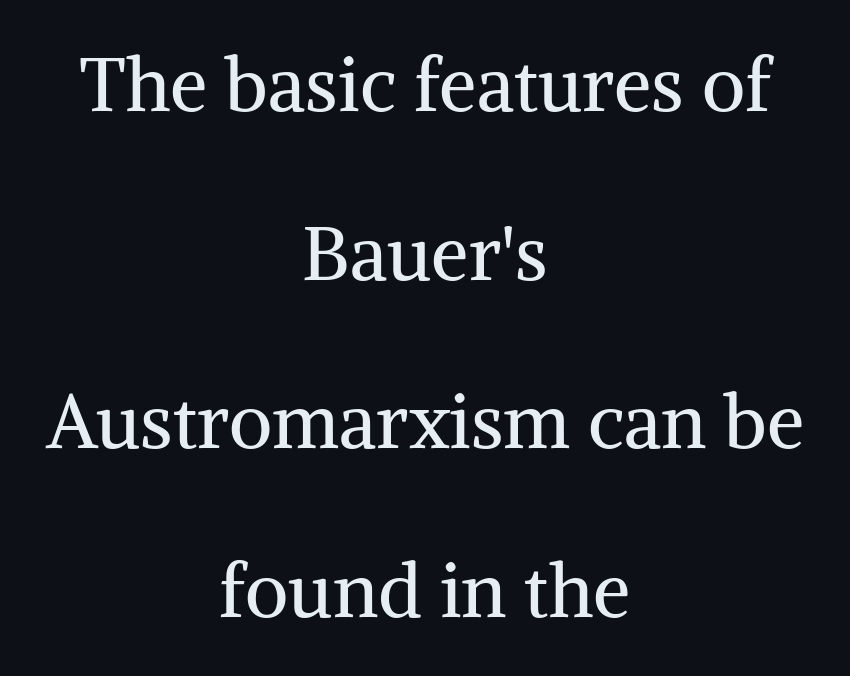
Q: Is the text bold? A: No.
Q: Is the text italic (slanted)? A: No, it is upright.
Q: Is the typeface a serif or a sans-serif typeface? A: Serif.
Q: Is the text underlined? A: No.
Q: How is the paragraph aligned? A: Centered.
Q: Is the spacing between letters normal or unusually wide? A: Normal.
Q: Is the spacing between lines tight, normal or loose? A: Loose.
Q: Width (condensed, normal, or wide)? A: Normal.
Q: Stroke contrast? A: Medium.
Q: x-height? A: Medium.
Q: Monospaced? A: No.
